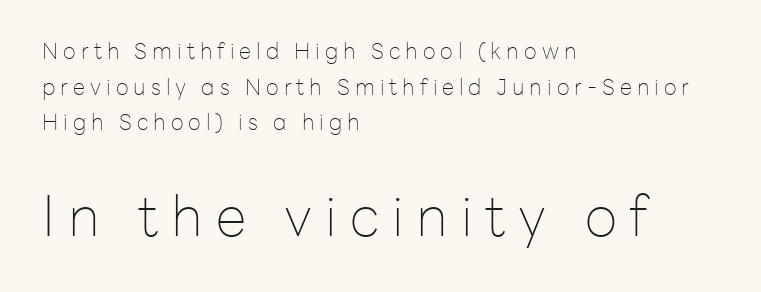
Q: Is the text bold? A: No.
Q: Is the text italic (slanted)? A: No, it is upright.
Q: Is the typeface a serif or a sans-serif typeface? A: Sans-serif.
Q: Is the text underlined? A: No.
Q: How is the paragraph aligned? A: Left-aligned.
Q: Is the spacing between letters normal or unusually wide? A: Unusually wide.
Q: Is the spacing between lines tight, normal or loose? A: Normal.
Q: Which block of text is set in a larger size, the first (top) or the second (bottom)? A: The second (bottom) one.
Q: Width (condensed, normal, or wide)? A: Normal.
Q: Stroke contrast? A: Low.
Q: x-height? A: Medium.
Q: Monospaced? A: No.
